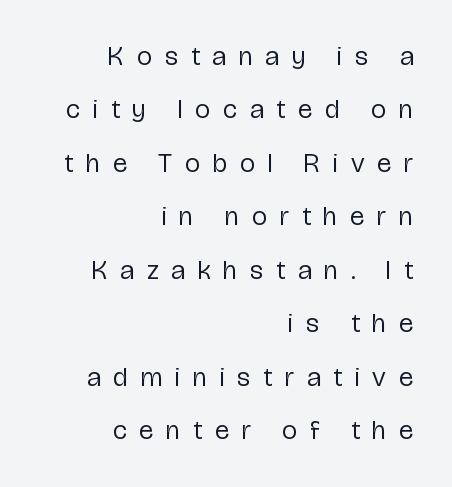
Q: Is the text bold? A: No.
Q: Is the text italic (slanted)? A: No, it is upright.
Q: Is the text underlined? A: No.
Q: How is the paragraph aligned? A: Right-aligned.
Q: Is the spacing between letters normal or unusually wide? A: Unusually wide.
Q: Is the spacing between lines tight, normal or loose? A: Loose.
